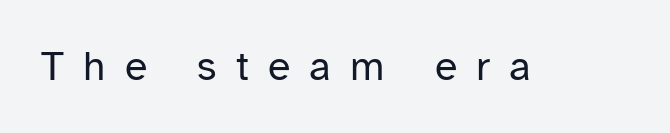
{"serif": "no", "italic": "no", "bold": "no", "weight": "regular", "width": "normal", "stroke_contrast": "low", "x_height": "medium", "monospaced": "no", "underline": "no", "letter_spacing": "wide", "letter_spacing_em": 0.47, "glyph_px": 41}
